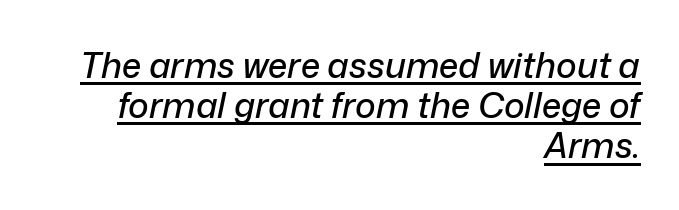
Q: Is the text italic (slanted)? A: Yes, it leans right by about 12 degrees.
Q: Is the text underlined? A: Yes.
Q: How is the paragraph aligned? A: Right-aligned.
Q: Is the spacing between letters normal or unusually wide? A: Normal.
Q: Is the spacing between lines tight, normal or loose? A: Tight.
Q: Width (condensed, normal, or wide)? A: Normal.
Q: Stroke contrast? A: Low.
Q: x-height? A: Medium.
Q: Monospaced? A: No.
